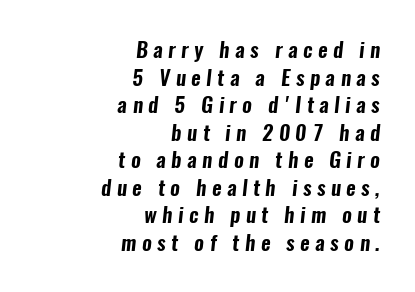
The image shows 21 px text type; set right-aligned, normal line spacing (1.31x), unusually wide letter spacing (+0.26 em), not underlined.
